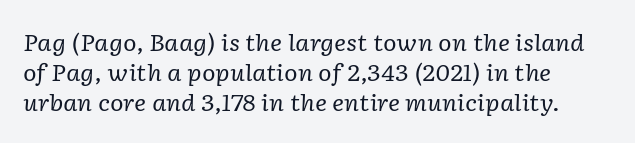
The image shows 23 px text type, italic (leaning right); set left-aligned, normal line spacing (1.31x), normal letter spacing, not underlined.
